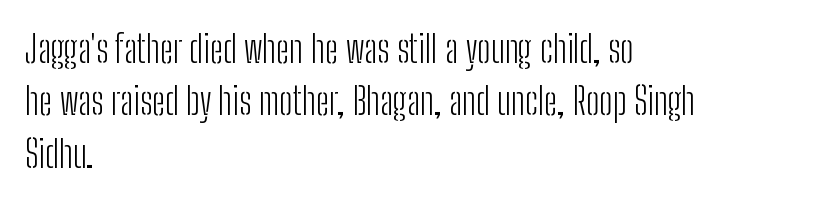
{"serif": "no", "italic": "no", "bold": "no", "weight": "light", "width": "condensed", "stroke_contrast": "low", "x_height": "medium", "monospaced": "no", "underline": "no", "align": "left", "line_spacing": "normal", "line_spacing_ratio": 1.38, "letter_spacing": "normal", "letter_spacing_em": 0.0, "glyph_px": 38}
